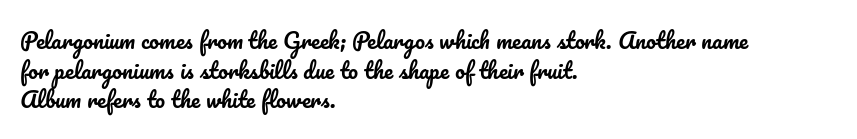
{"underline": "no", "align": "left", "line_spacing": "normal", "line_spacing_ratio": 1.35, "letter_spacing": "normal", "letter_spacing_em": 0.0, "glyph_px": 22}
